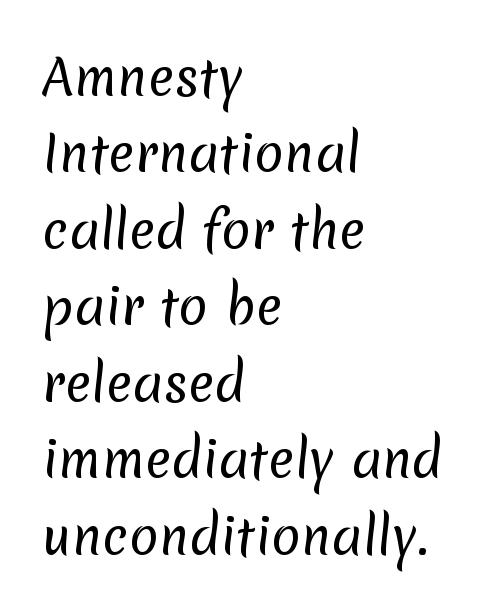
The image shows 49 px regular-weight sans-serif type; set left-aligned, normal line spacing (1.56x), normal letter spacing, not underlined; low stroke contrast and a medium x-height.
